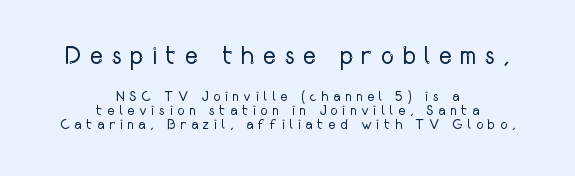
{"italic": "no", "bold": "no", "underline": "no", "align": "center", "line_spacing": "tight", "line_spacing_ratio": 1.0, "letter_spacing": "wide", "letter_spacing_em": 0.32, "larger_block": "first", "size_ratio": 1.79, "glyph_px": 25}
